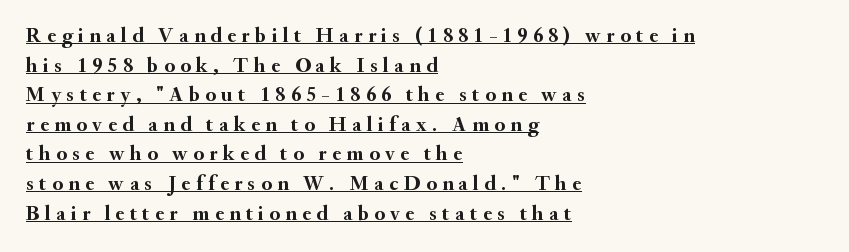
{"italic": "no", "bold": "yes", "underline": "yes", "align": "left", "line_spacing": "normal", "line_spacing_ratio": 1.41, "letter_spacing": "wide", "letter_spacing_em": 0.26, "glyph_px": 21}
